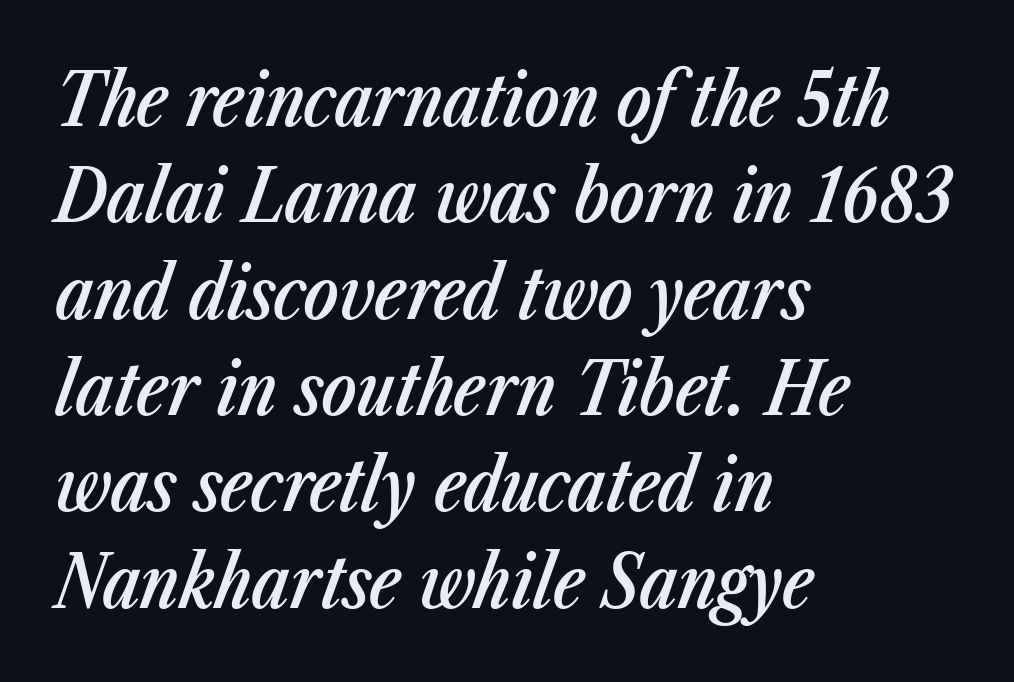
{"italic": "yes", "lean": "right", "slant_degrees": 23, "bold": "semi", "weight": "semibold", "width": "condensed", "stroke_contrast": "low", "x_height": "medium", "monospaced": "no", "underline": "no", "align": "left", "line_spacing": "normal", "line_spacing_ratio": 1.32, "letter_spacing": "normal", "letter_spacing_em": 0.0, "glyph_px": 73}
